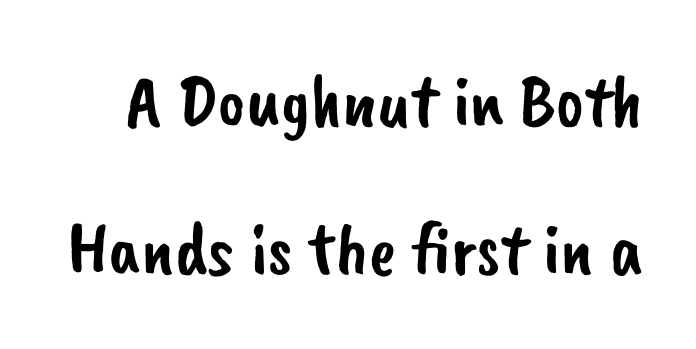
{"serif": "no", "width": "normal", "stroke_contrast": "low", "x_height": "small", "monospaced": "no", "underline": "no", "line_spacing": "loose", "line_spacing_ratio": 1.97, "letter_spacing": "normal", "letter_spacing_em": 0.0, "glyph_px": 75}
